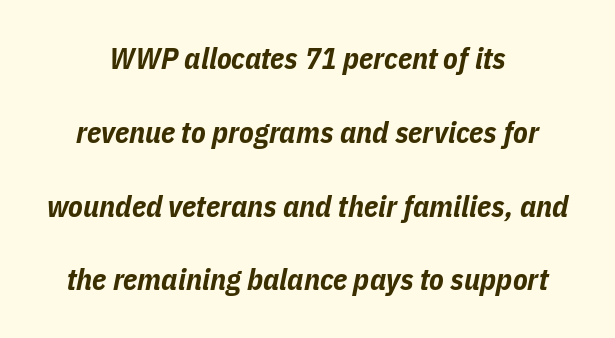
{"italic": "yes", "lean": "right", "slant_degrees": 11, "bold": "yes", "weight": "bold", "width": "condensed", "stroke_contrast": "low", "x_height": "medium", "monospaced": "no", "underline": "no", "align": "center", "line_spacing": "loose", "line_spacing_ratio": 2.46, "letter_spacing": "normal", "letter_spacing_em": 0.0, "glyph_px": 30}
